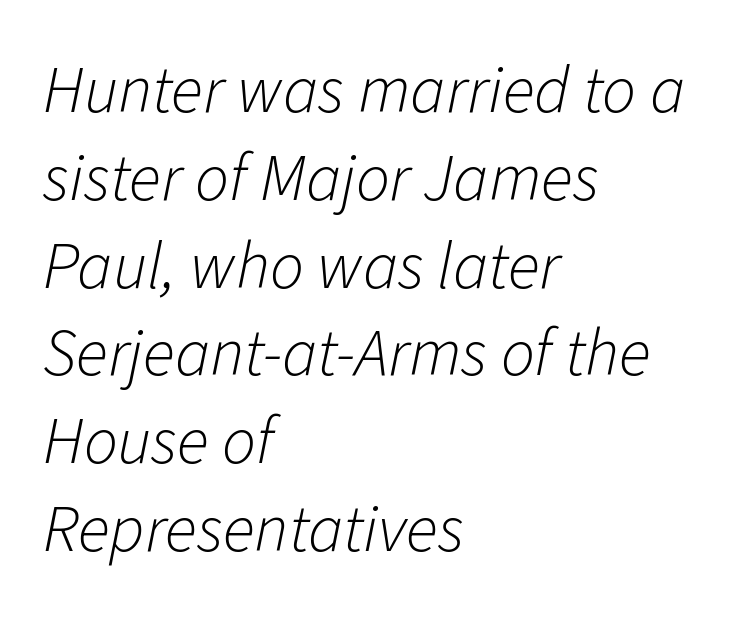
The image shows 67 px light type, italic (leaning right); set left-aligned, normal line spacing (1.31x), normal letter spacing, not underlined; low stroke contrast and a medium x-height.
